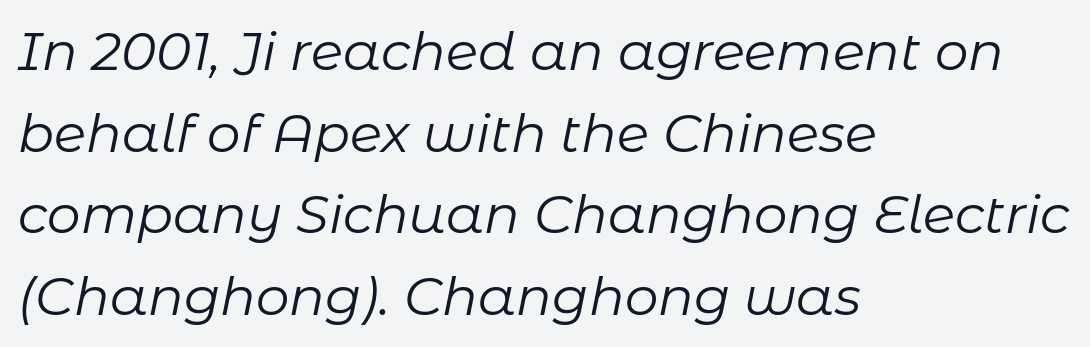
{"italic": "yes", "lean": "right", "slant_degrees": 11, "bold": "no", "weight": "regular", "width": "normal", "stroke_contrast": "low", "x_height": "medium", "monospaced": "no", "underline": "no", "align": "left", "line_spacing": "normal", "line_spacing_ratio": 1.54, "letter_spacing": "normal", "letter_spacing_em": 0.0, "glyph_px": 53}
